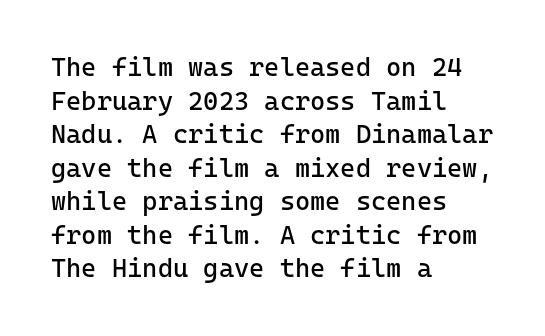
Interline gaps are of average width in this sample. In terms of posture, this sample is upright. Teacher's note: observe the even left margin — that is flush-left alignment. The cut favours lightness, reaching ordinary text weight at its darkest.
